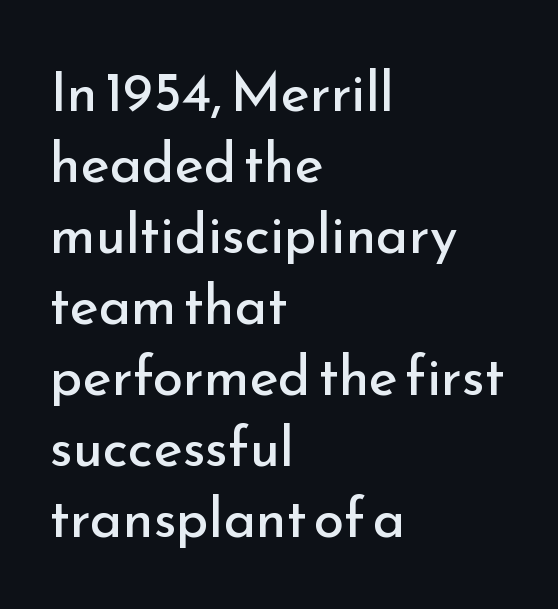
{"serif": "no", "italic": "no", "bold": "no", "weight": "regular", "width": "normal", "stroke_contrast": "low", "x_height": "small", "monospaced": "no", "underline": "no", "align": "left", "line_spacing": "normal", "line_spacing_ratio": 1.29, "letter_spacing": "normal", "letter_spacing_em": 0.0, "glyph_px": 55}
